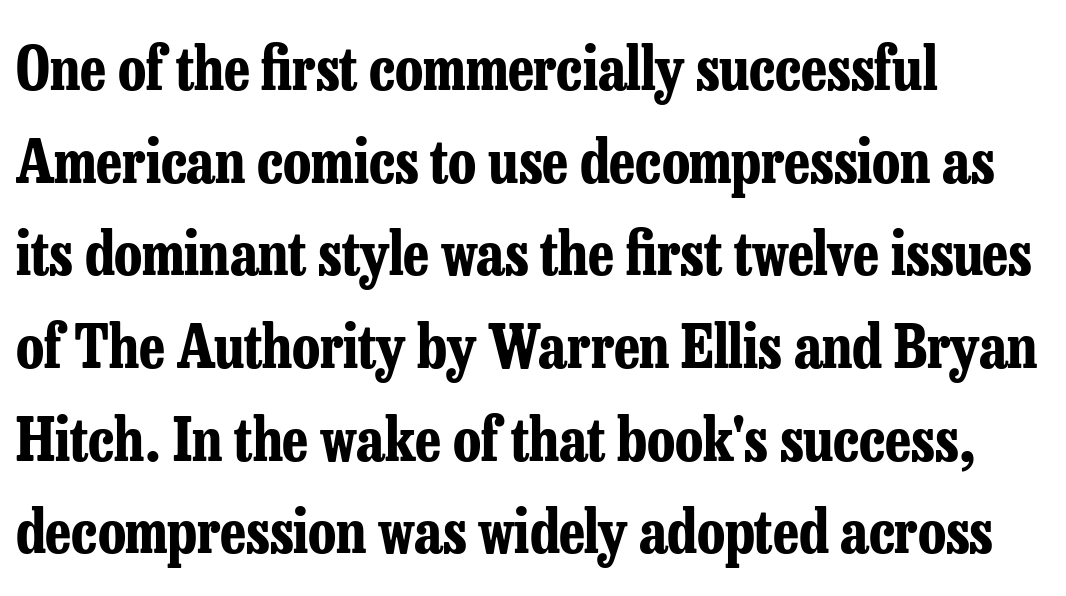
Letter spacing: default. Spacing verdict: proportional, widths tailored to each character. The letters are bold, with thick, heavy strokes. Summary of vertical rhythm: regular, with standard interline spacing. The ragged edge is on the right, which tells us the setting is flush left.
